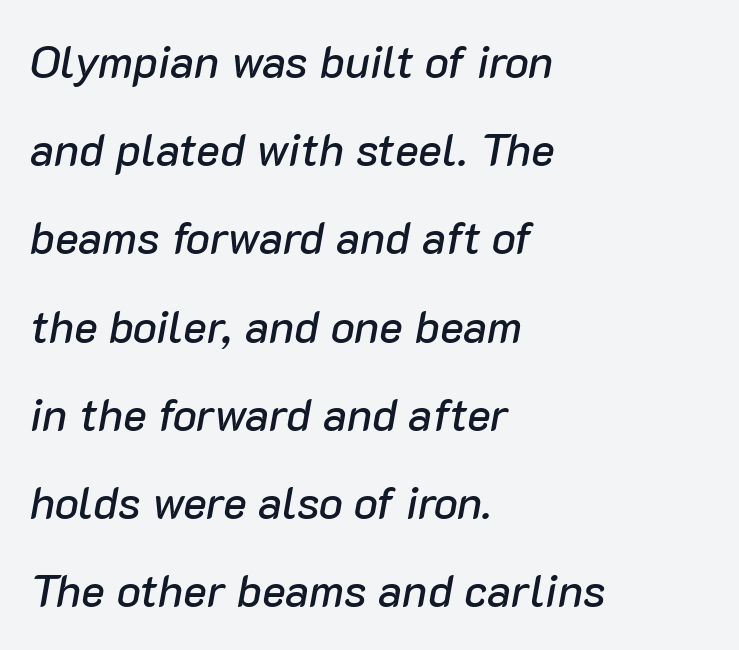
Q: Is the text italic (slanted)? A: Yes, it leans right by about 10 degrees.
Q: Is the text underlined? A: No.
Q: How is the paragraph aligned? A: Left-aligned.
Q: Is the spacing between letters normal or unusually wide? A: Normal.
Q: Is the spacing between lines tight, normal or loose? A: Loose.
Q: Width (condensed, normal, or wide)? A: Normal.
Q: Stroke contrast? A: Low.
Q: x-height? A: Medium.
Q: Monospaced? A: No.
